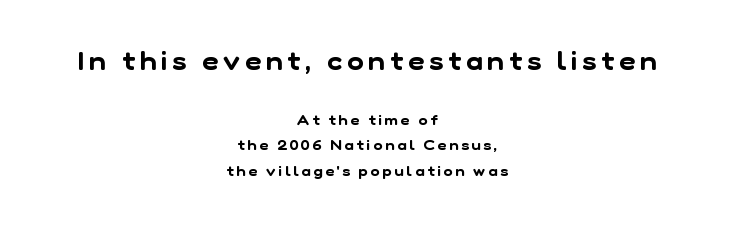
Q: Is the text underlined? A: No.
Q: How is the paragraph aligned? A: Centered.
Q: Is the spacing between letters normal or unusually wide? A: Unusually wide.
Q: Which block of text is set in a larger size, the first (top) or the second (bottom)? A: The first (top) one.
